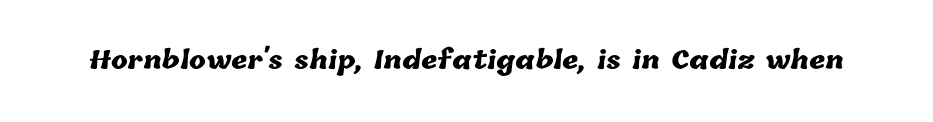
The image shows 25 px bold type; set normal letter spacing, not underlined.
